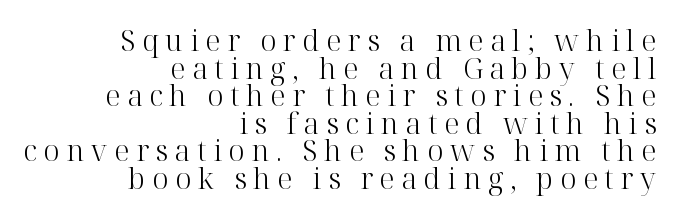
{"serif": "yes", "italic": "no", "bold": "no", "weight": "light", "width": "normal", "stroke_contrast": "high", "x_height": "medium", "monospaced": "no", "underline": "no", "align": "right", "line_spacing": "tight", "line_spacing_ratio": 0.95, "letter_spacing": "wide", "letter_spacing_em": 0.23, "glyph_px": 29}
